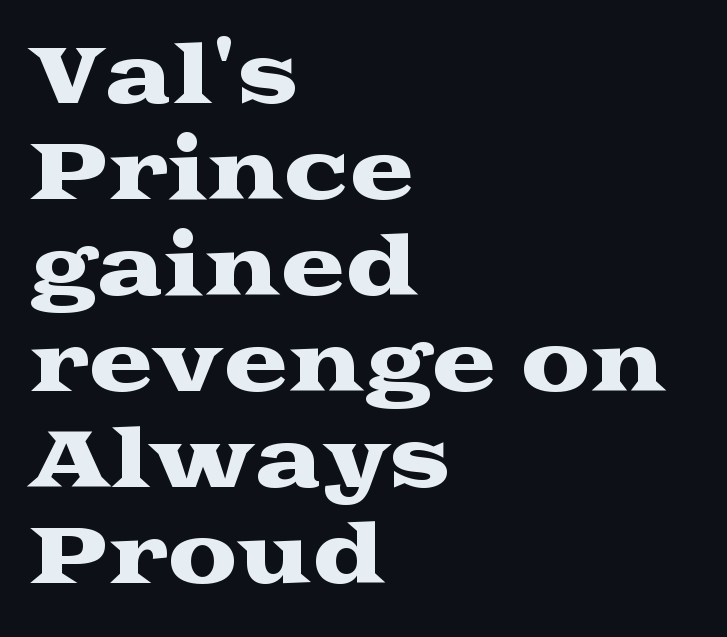
{"serif": "yes", "italic": "no", "width": "wide", "stroke_contrast": "medium", "x_height": "medium", "monospaced": "no", "underline": "no", "align": "left", "line_spacing_ratio": 1.23, "letter_spacing": "normal", "letter_spacing_em": 0.0, "glyph_px": 78}
